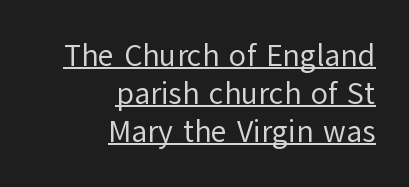
The image shows 31 px regular-weight sans-serif type, upright; set right-aligned, line spacing 1.22x, normal letter spacing, underlined; low stroke contrast and a medium x-height.
